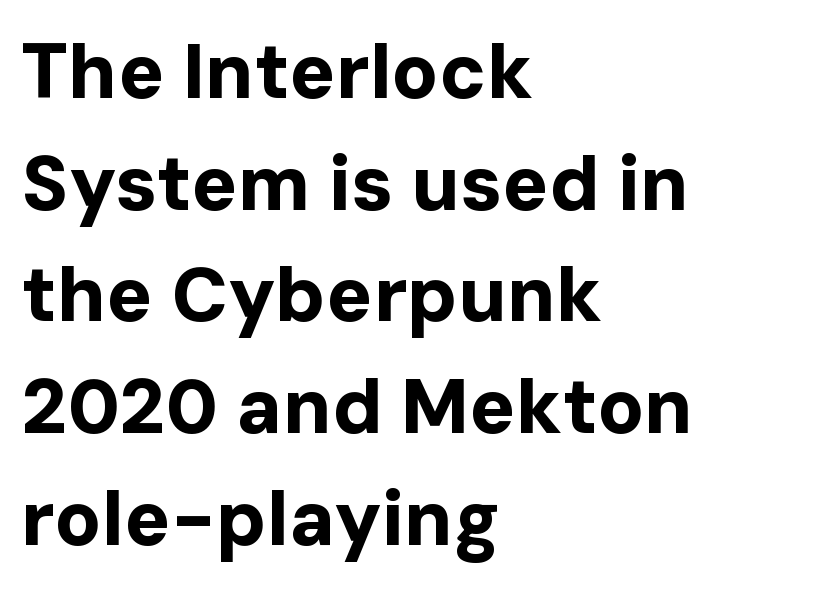
{"serif": "no", "italic": "no", "bold": "yes", "weight": "bold", "width": "normal", "stroke_contrast": "low", "x_height": "medium", "monospaced": "no", "underline": "no", "align": "left", "line_spacing": "normal", "line_spacing_ratio": 1.45, "letter_spacing": "normal", "letter_spacing_em": 0.0, "glyph_px": 77}
